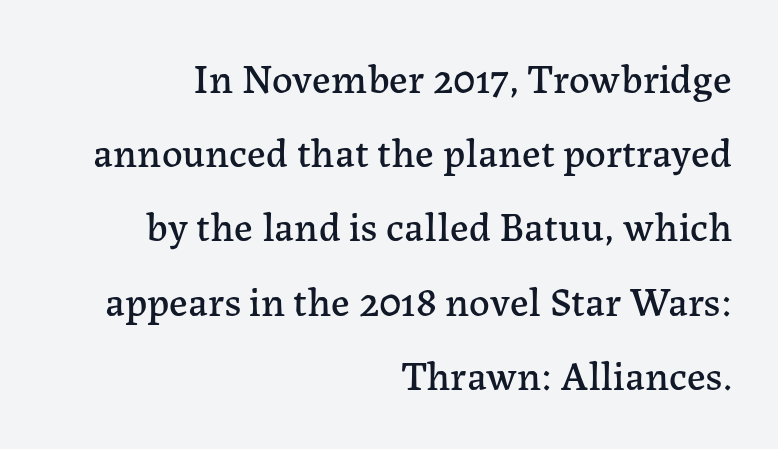
The type family on display is of the serif kind. The passage shown is typed in a proportional face where columns would drift. The passage shown is not underscored anywhere. Caption: standard tracking, unaltered.
